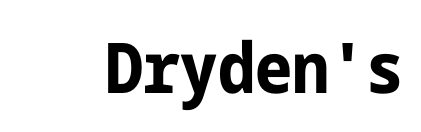
The image shows 70 px bold, condensed sans-serif type, upright; set normal letter spacing, not underlined; low stroke contrast and a medium x-height.
